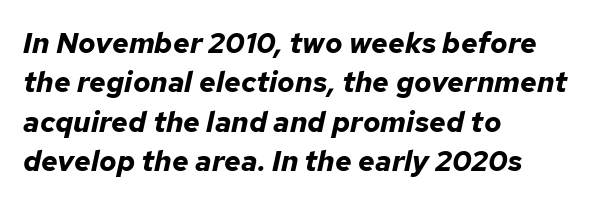
{"italic": "yes", "lean": "right", "slant_degrees": 12, "bold": "yes", "weight": "bold", "width": "normal", "stroke_contrast": "low", "x_height": "medium", "monospaced": "no", "underline": "no", "align": "left", "line_spacing": "normal", "line_spacing_ratio": 1.36, "letter_spacing": "normal", "letter_spacing_em": 0.0, "glyph_px": 29}
